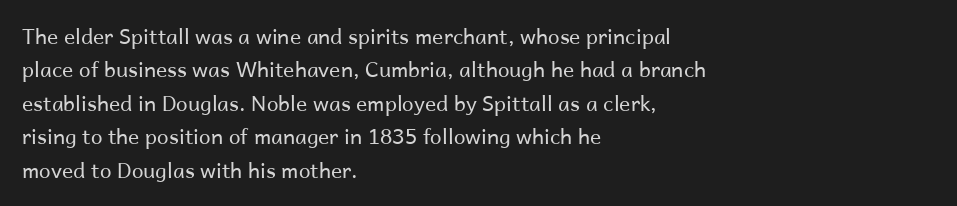
Q: Is the text bold? A: No.
Q: Is the text italic (slanted)? A: No, it is upright.
Q: Is the text underlined? A: No.
Q: How is the paragraph aligned? A: Left-aligned.
Q: Is the spacing between letters normal or unusually wide? A: Normal.
Q: Is the spacing between lines tight, normal or loose? A: Normal.
